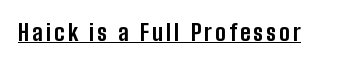
These characters rest on top of a visible drawn line. Caption: bold face, heavy strokes. No italicization has been applied; the sample stays upright.
